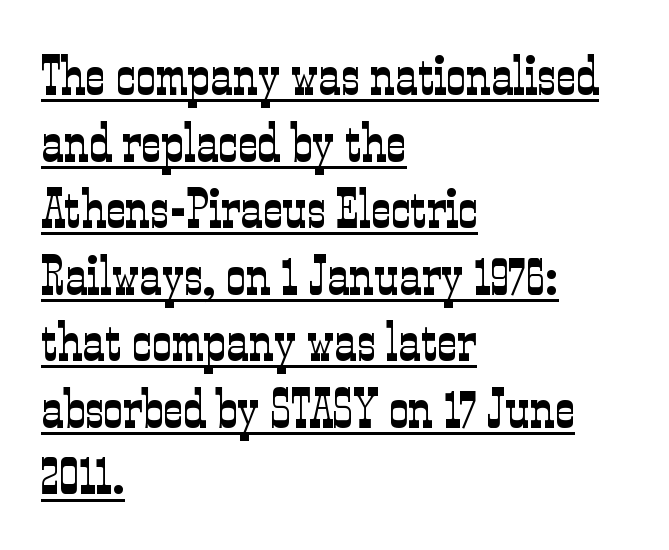
Q: Is the text bold? A: No.
Q: Is the text italic (slanted)? A: No, it is upright.
Q: Is the typeface a serif or a sans-serif typeface? A: Serif.
Q: Is the text underlined? A: Yes.
Q: How is the paragraph aligned? A: Left-aligned.
Q: Is the spacing between letters normal or unusually wide? A: Normal.
Q: Width (condensed, normal, or wide)? A: Condensed.
Q: Stroke contrast? A: Low.
Q: x-height? A: Medium.
Q: Monospaced? A: No.
